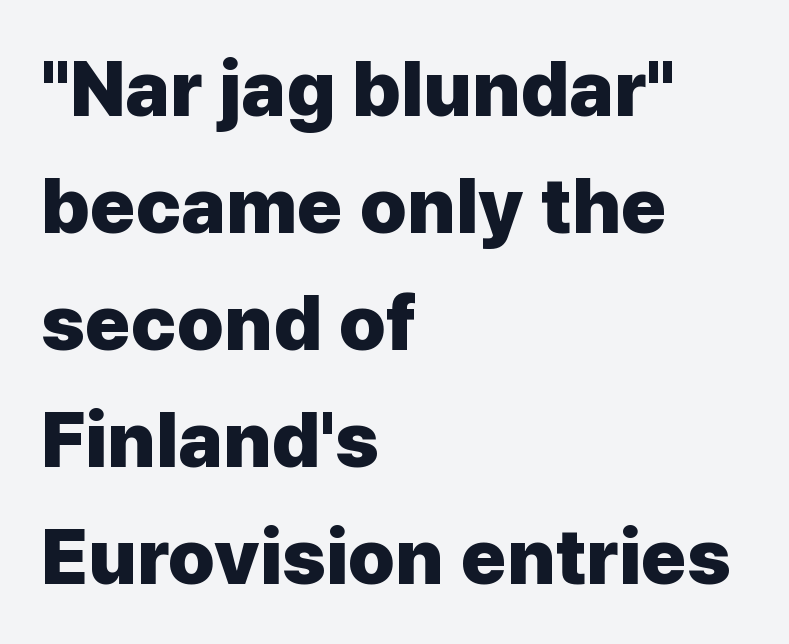
{"serif": "no", "italic": "no", "bold": "yes", "weight": "heavy", "width": "normal", "stroke_contrast": "low", "x_height": "medium", "monospaced": "no", "underline": "no", "align": "left", "line_spacing": "normal", "line_spacing_ratio": 1.5, "letter_spacing": "normal", "letter_spacing_em": 0.0, "glyph_px": 78}
